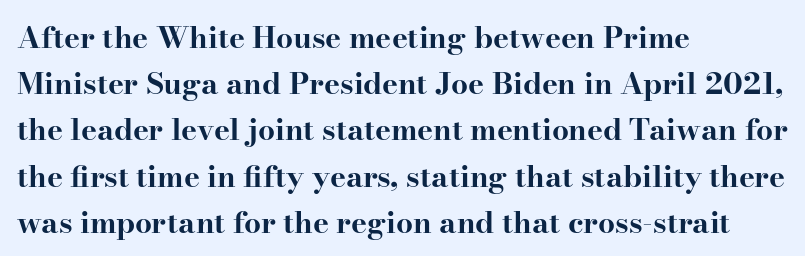
Q: Is the text bold? A: Yes.
Q: Is the text italic (slanted)? A: No, it is upright.
Q: Is the typeface a serif or a sans-serif typeface? A: Serif.
Q: Is the text underlined? A: No.
Q: How is the paragraph aligned? A: Left-aligned.
Q: Is the spacing between letters normal or unusually wide? A: Normal.
Q: Is the spacing between lines tight, normal or loose? A: Normal.
Q: Width (condensed, normal, or wide)? A: Wide.
Q: Stroke contrast? A: High.
Q: x-height? A: Small.
Q: Monospaced? A: No.
